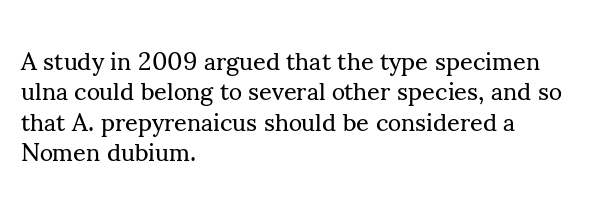
Q: Is the text bold? A: No.
Q: Is the text italic (slanted)? A: No, it is upright.
Q: Is the text underlined? A: No.
Q: How is the paragraph aligned? A: Left-aligned.
Q: Is the spacing between letters normal or unusually wide? A: Normal.
